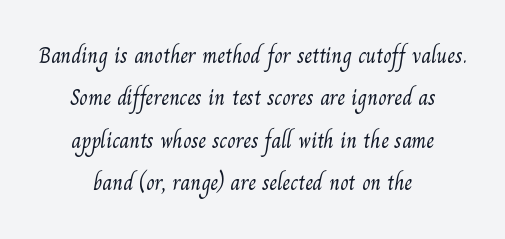
Q: Is the text bold? A: No.
Q: Is the text underlined? A: No.
Q: How is the paragraph aligned? A: Centered.
Q: Is the spacing between letters normal or unusually wide? A: Normal.
Q: Is the spacing between lines tight, normal or loose? A: Loose.
